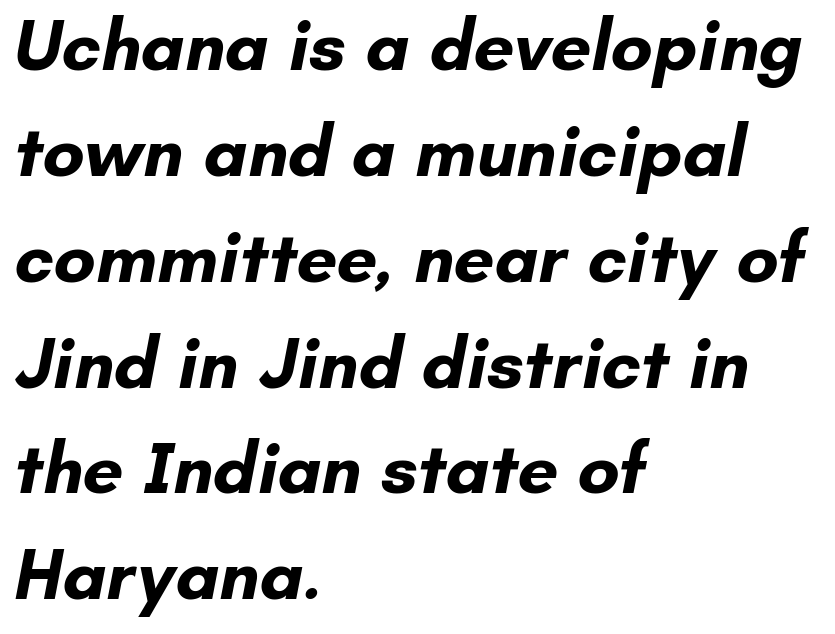
Q: Is the text bold? A: Yes.
Q: Is the typeface a serif or a sans-serif typeface? A: Sans-serif.
Q: Is the text underlined? A: No.
Q: How is the paragraph aligned? A: Left-aligned.
Q: Is the spacing between letters normal or unusually wide? A: Normal.
Q: Is the spacing between lines tight, normal or loose? A: Normal.
Q: Width (condensed, normal, or wide)? A: Normal.
Q: Stroke contrast? A: Low.
Q: x-height? A: Small.
Q: Monospaced? A: No.
